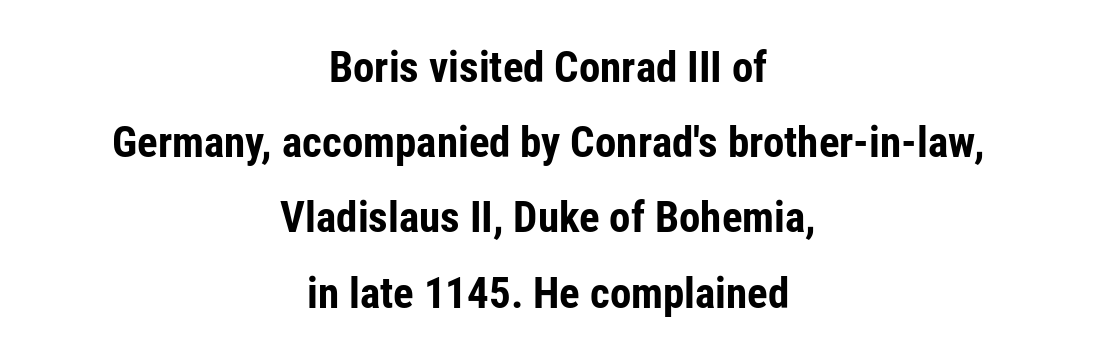
The image shows 43 px bold, condensed sans-serif type, upright; set centered, line spacing 1.75x, normal letter spacing, not underlined; low stroke contrast and a medium x-height.
